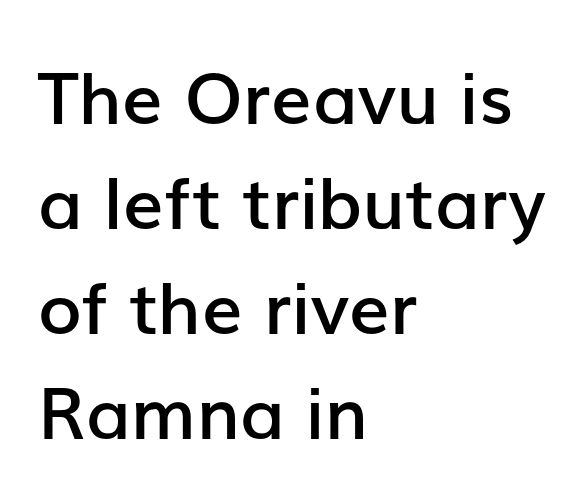
Q: Is the text bold? A: Semi-bold.
Q: Is the text italic (slanted)? A: No, it is upright.
Q: Is the typeface a serif or a sans-serif typeface? A: Sans-serif.
Q: Is the text underlined? A: No.
Q: How is the paragraph aligned? A: Left-aligned.
Q: Is the spacing between letters normal or unusually wide? A: Normal.
Q: Is the spacing between lines tight, normal or loose? A: Normal.
Q: Width (condensed, normal, or wide)? A: Normal.
Q: Stroke contrast? A: Low.
Q: x-height? A: Medium.
Q: Monospaced? A: No.
